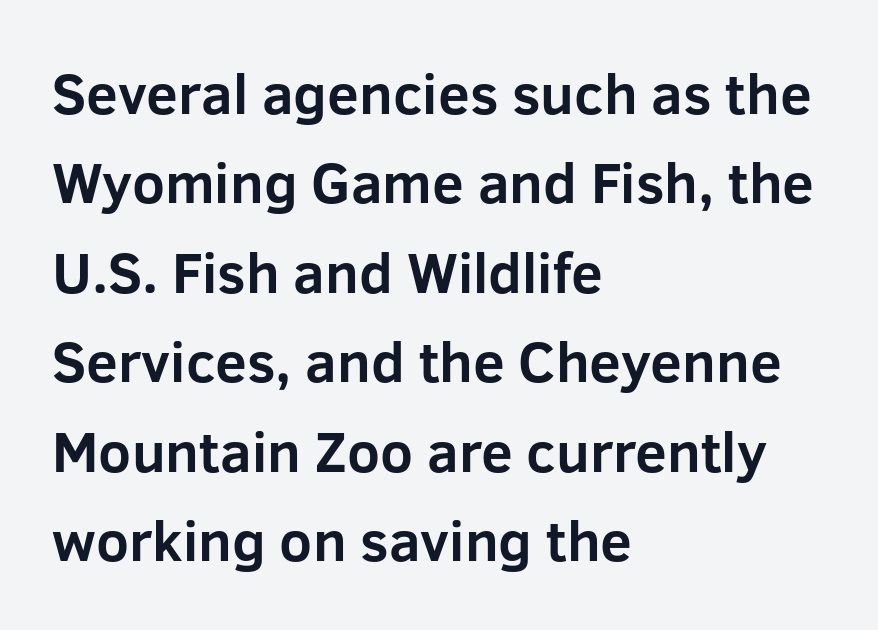
Looks like regular typesetting: each glyph gets only the width it needs. It's the straight-up-and-down kind of type. Bold? Absolutely — the strokes are thick and heavy. Glyph-to-glyph distance matches everyday printed text.
